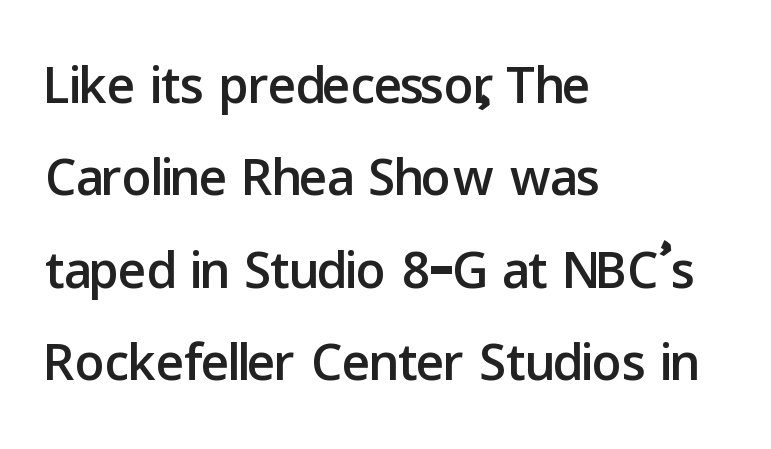
Q: Is the text italic (slanted)? A: No, it is upright.
Q: Is the typeface a serif or a sans-serif typeface? A: Sans-serif.
Q: Is the text underlined? A: No.
Q: How is the paragraph aligned? A: Left-aligned.
Q: Is the spacing between letters normal or unusually wide? A: Normal.
Q: Is the spacing between lines tight, normal or loose? A: Normal.
Q: Width (condensed, normal, or wide)? A: Normal.
Q: Stroke contrast? A: Low.
Q: x-height? A: Medium.
Q: Monospaced? A: No.
